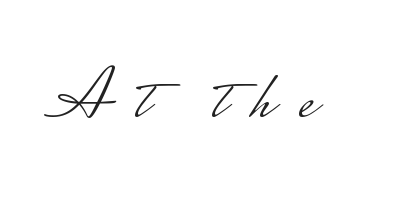
Q: Is the text bold? A: No.
Q: Is the text italic (slanted)? A: Yes.
Q: Is the typeface a serif or a sans-serif typeface? A: Sans-serif.
Q: Is the text underlined? A: No.
Q: Is the spacing between letters normal or unusually wide? A: Unusually wide.
Q: Width (condensed, normal, or wide)? A: Wide.
Q: Stroke contrast? A: Low.
Q: Monospaced? A: No.
